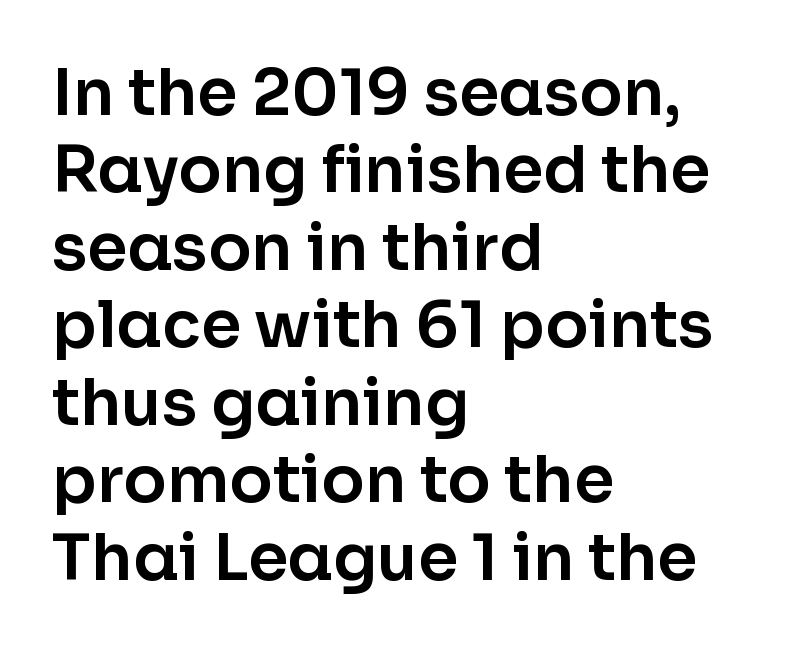
Grotesque or geometric, the face here clearly has no serifs. Line beginnings align vertically; line endings do not. The specimen reads as upright at a glance. The horizontal fit of the characters is conventional and even. Varying glyph widths throughout — classic text-font behaviour.
